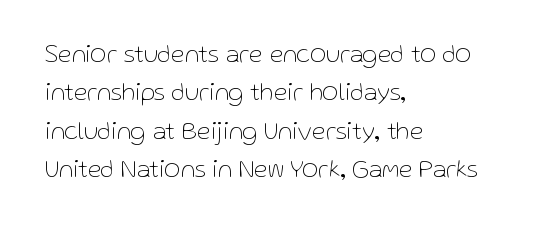
The image shows 25 px text type, upright; set left-aligned, normal line spacing (1.54x), normal letter spacing, not underlined.
